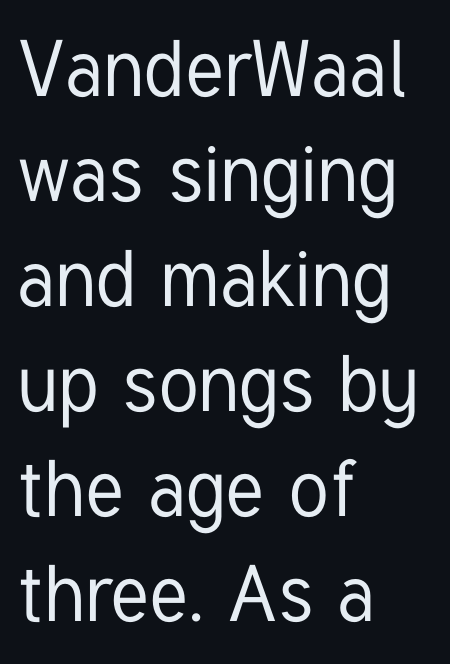
{"serif": "no", "italic": "no", "width": "condensed", "stroke_contrast": "low", "x_height": "medium", "monospaced": "no", "underline": "no", "align": "left", "line_spacing": "normal", "line_spacing_ratio": 1.33, "letter_spacing": "normal", "letter_spacing_em": 0.0, "glyph_px": 79}
